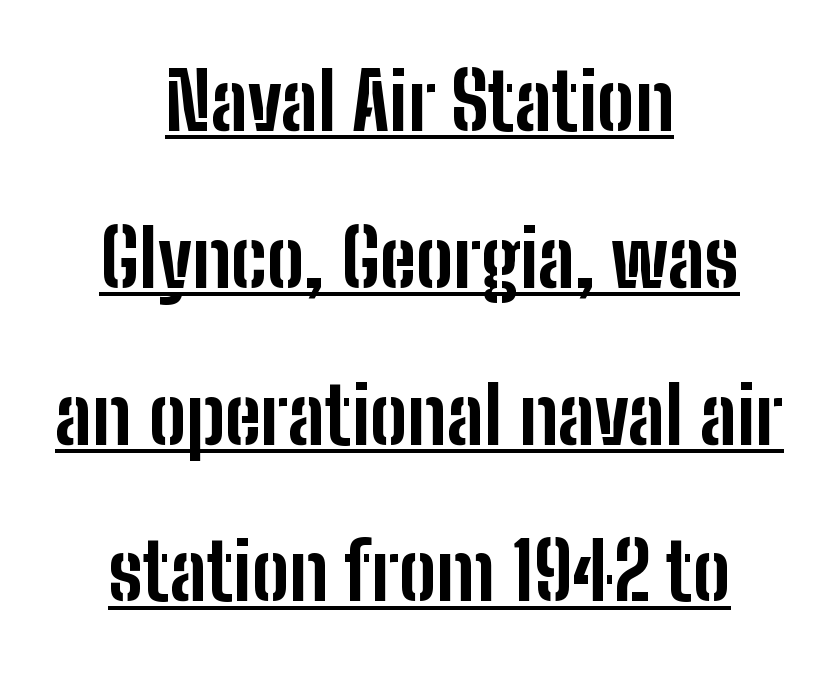
The image shows 78 px bold, condensed sans-serif type, upright; set centered, loose line spacing (2.01x), normal letter spacing, underlined; low stroke contrast and a medium x-height.
